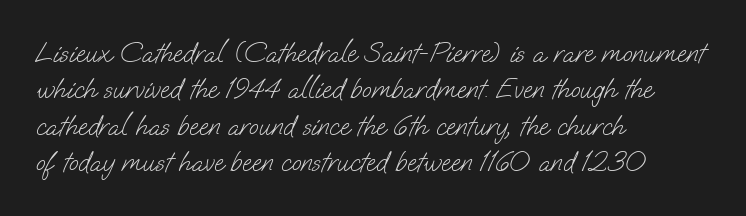
Q: Is the text bold? A: No.
Q: Is the typeface a serif or a sans-serif typeface? A: Sans-serif.
Q: Is the text underlined? A: No.
Q: How is the paragraph aligned? A: Left-aligned.
Q: Is the spacing between letters normal or unusually wide? A: Normal.
Q: Is the spacing between lines tight, normal or loose? A: Normal.
Q: Width (condensed, normal, or wide)? A: Normal.
Q: Stroke contrast? A: Low.
Q: x-height? A: Small.
Q: Monospaced? A: No.
